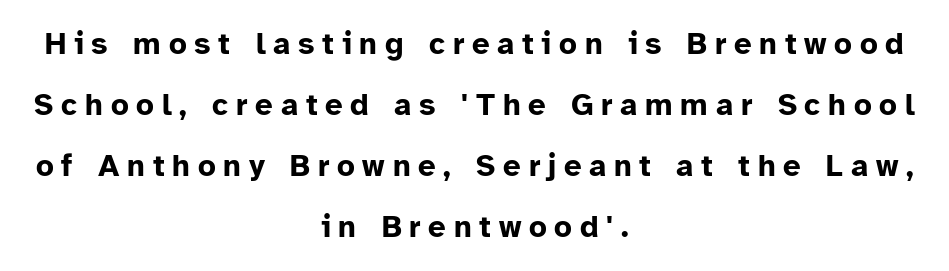
Is this a fixed-width face? No — the glyphs have proportional, varying widths. These words are printed bold, with thick strokes throughout. Has an underline been added? It has not. A centered setting, common on invitations and titles, is used for this passage. Typographically, this falls in the sans-serif category. Students, observe: this is what heavily led, spacious text looks like.
